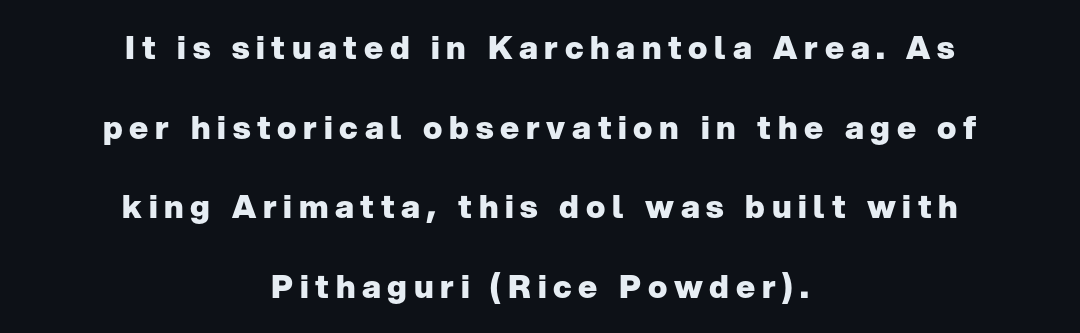
The image shows 32 px heavy sans-serif type, upright; set centered, loose line spacing (2.49x), unusually wide letter spacing (+0.21 em), not underlined; low stroke contrast and a medium x-height.
